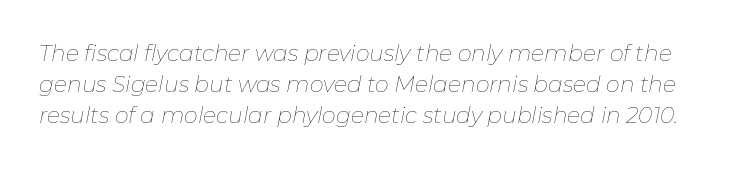
When letters slant like this, we call the style italic. Letters rest on an invisible, unmarked baseline. Students, observe: this is what conventionally led text looks like. Short note: letters normally spaced. Ink coverage per letter is moderate at most.
